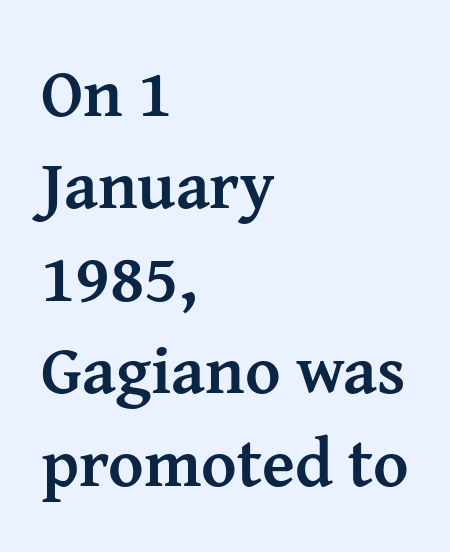
{"serif": "yes", "italic": "no", "bold": "yes", "weight": "semibold", "width": "normal", "stroke_contrast": "medium", "x_height": "medium", "monospaced": "no", "underline": "no", "align": "left", "line_spacing": "normal", "line_spacing_ratio": 1.36, "letter_spacing": "normal", "letter_spacing_em": 0.0, "glyph_px": 68}
